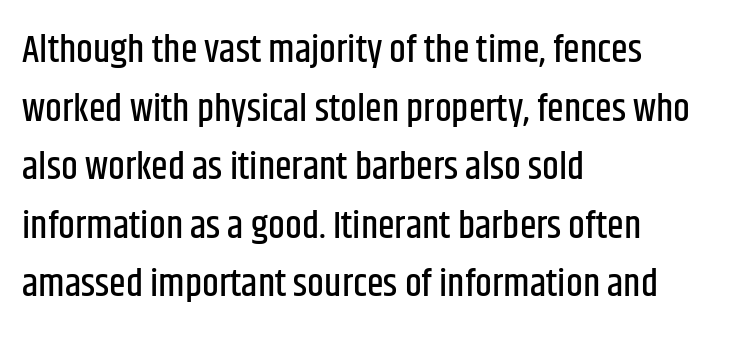
{"serif": "no", "italic": "no", "width": "condensed", "stroke_contrast": "low", "x_height": "large", "monospaced": "no", "underline": "no", "align": "left", "line_spacing": "normal", "line_spacing_ratio": 1.54, "letter_spacing": "normal", "letter_spacing_em": 0.0, "glyph_px": 38}
